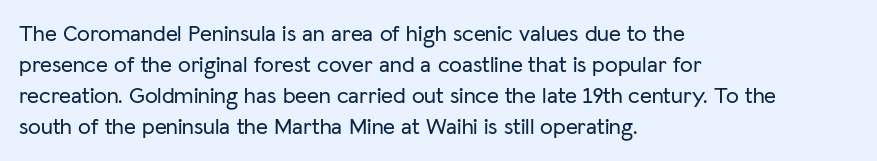
The designer left line spacing at the default. Glance below the letters and you will spot only blank space. The letters sit at their default tracking, neither squeezed nor spread. If you drew a line through each stem, it would be perfectly vertical. The compositor pushed each line to the left boundary.
